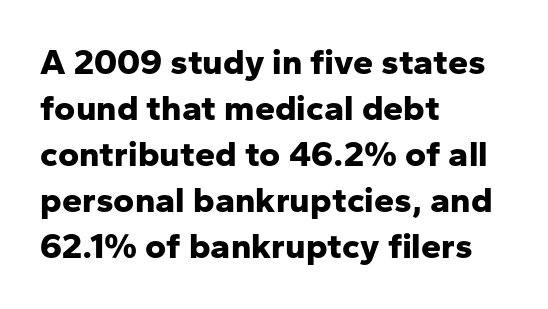
The image shows 36 px bold sans-serif type, upright; set left-aligned, normal line spacing (1.28x), normal letter spacing, not underlined; low stroke contrast and a medium x-height.
